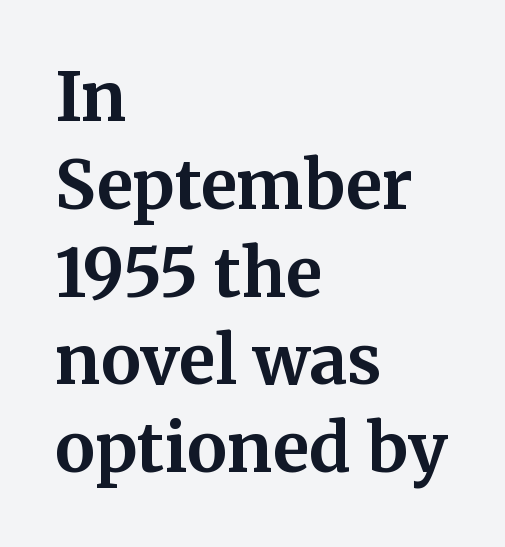
Q: Is the text bold? A: Yes.
Q: Is the text italic (slanted)? A: No, it is upright.
Q: Is the typeface a serif or a sans-serif typeface? A: Serif.
Q: Is the text underlined? A: No.
Q: How is the paragraph aligned? A: Left-aligned.
Q: Is the spacing between letters normal or unusually wide? A: Normal.
Q: Is the spacing between lines tight, normal or loose? A: Normal.
Q: Width (condensed, normal, or wide)? A: Normal.
Q: Stroke contrast? A: Medium.
Q: x-height? A: Medium.
Q: Monospaced? A: No.
